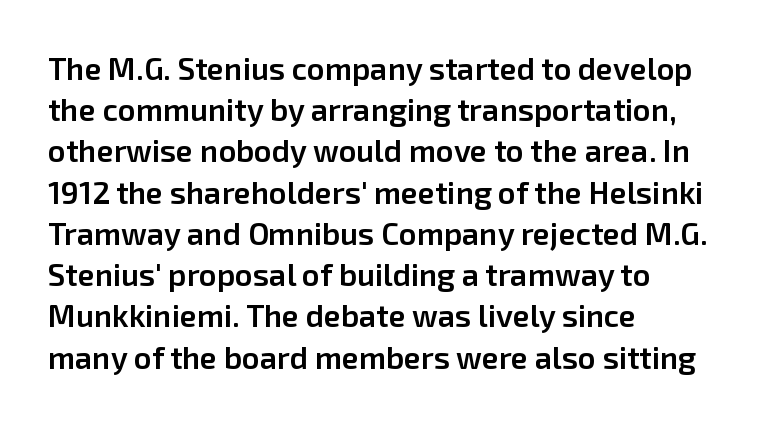
{"serif": "no", "italic": "no", "bold": "semi", "weight": "semibold", "width": "normal", "stroke_contrast": "low", "x_height": "medium", "monospaced": "no", "underline": "no", "align": "left", "line_spacing": "normal", "line_spacing_ratio": 1.33, "letter_spacing": "normal", "letter_spacing_em": 0.0, "glyph_px": 31}
